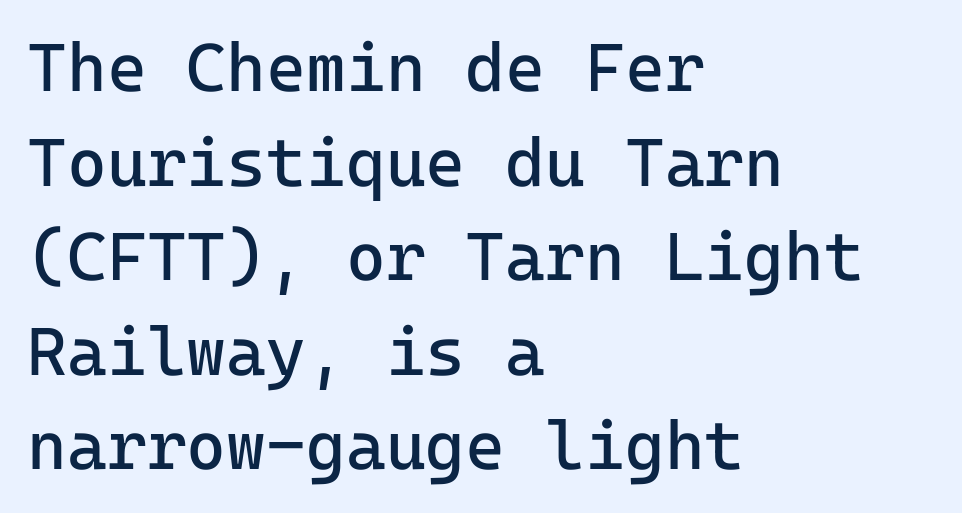
{"serif": "no", "italic": "no", "bold": "no", "weight": "regular", "width": "normal", "stroke_contrast": "low", "x_height": "medium", "monospaced": "yes", "underline": "no", "align": "left", "line_spacing": "normal", "line_spacing_ratio": 1.39, "letter_spacing": "normal", "letter_spacing_em": 0.0, "glyph_px": 68}
